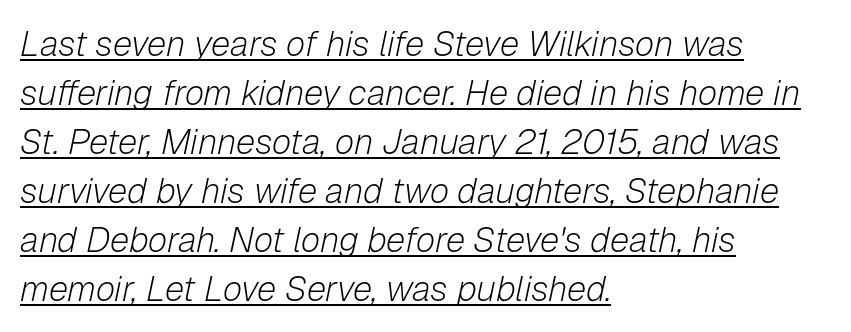
{"italic": "yes", "lean": "right", "slant_degrees": 12, "bold": "no", "weight": "light", "width": "normal", "stroke_contrast": "low", "x_height": "medium", "monospaced": "no", "underline": "yes", "align": "left", "line_spacing": "normal", "line_spacing_ratio": 1.4, "letter_spacing": "normal", "letter_spacing_em": 0.0, "glyph_px": 35}
